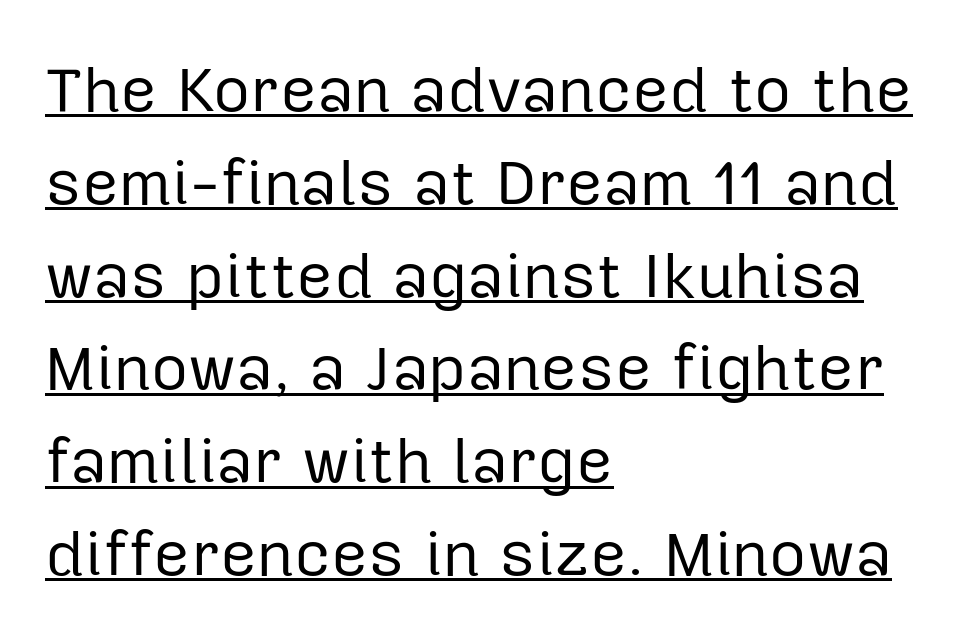
The image shows 64 px regular-weight sans-serif type, upright; set left-aligned, normal line spacing (1.45x), normal letter spacing, underlined; low stroke contrast and a medium x-height.
